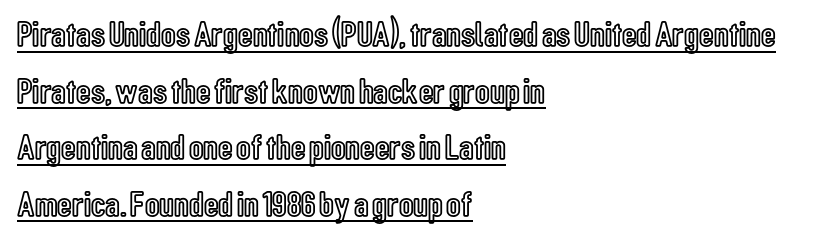
The image shows 36 px condensed type, upright; set left-aligned, normal line spacing (1.57x), normal letter spacing, underlined; a medium x-height.
